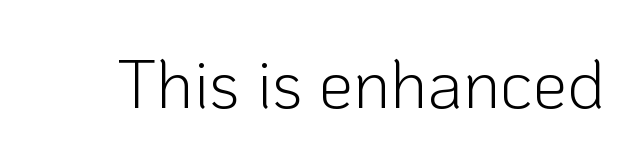
The image shows 69 px light sans-serif type, upright; set normal letter spacing, not underlined; low stroke contrast and a medium x-height.
